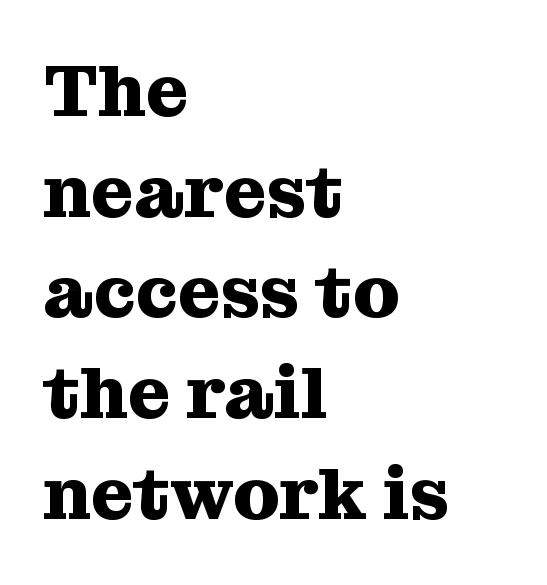
Each letter keeps its own natural width here, so spacing adapts to shape. Horizontal alignment here is leftward, the default for most running prose. The tracking reads as untouched default to a designer's eye. The letters stand straight up with perfectly vertical stems.
